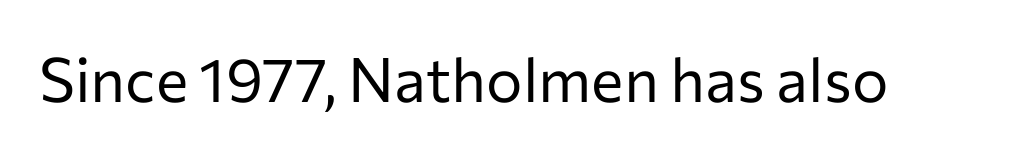
Spacing between characters is what you'd get straight out of the box. Nothing sits at the stroke ends, so this counts as sans-serif. Ascenders rise straight up at ninety degrees. The passage shown is not underscored anywhere. Summary of weight: not heavy and not bold. Proportional: the letters do not fall into vertical columns.
